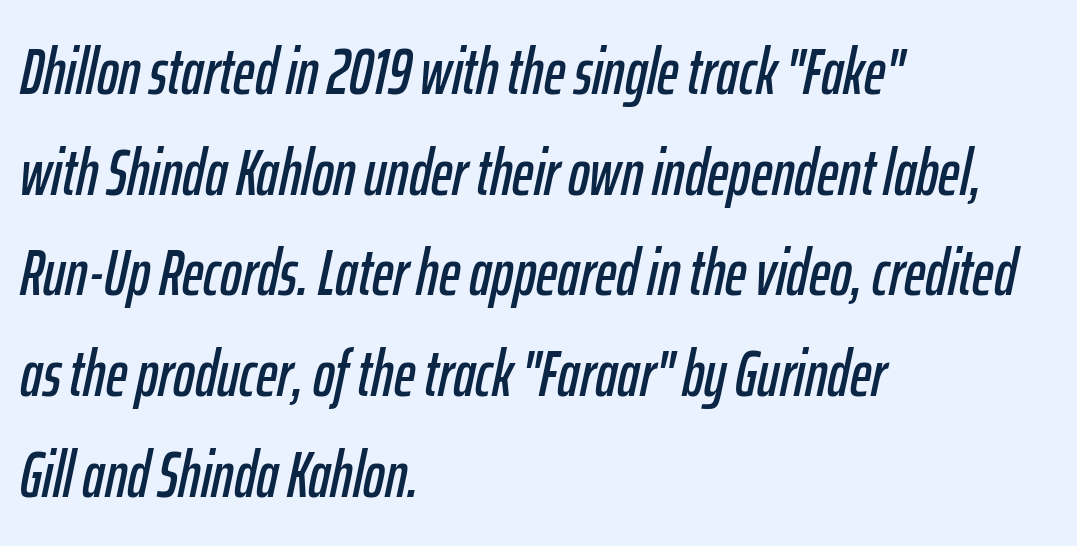
{"italic": "yes", "lean": "right", "slant_degrees": 12, "width": "condensed", "stroke_contrast": "low", "x_height": "medium", "monospaced": "no", "underline": "no", "align": "left", "line_spacing": "normal", "line_spacing_ratio": 1.55, "letter_spacing": "normal", "letter_spacing_em": 0.0, "glyph_px": 65}
